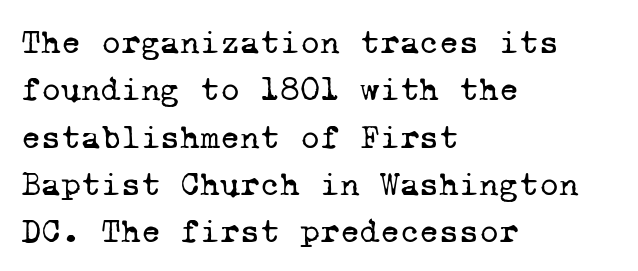
Teacher's note: observe the even left margin — that is flush-left alignment. Summary of vertical rhythm: regular, with standard interline spacing. Each letter, wide or thin by design, is forced into the same width here. Nobody touched the tracking dial on this one. Just letters on the line, the space beneath them empty. The face looks like a standard text weight, possibly lighter.
